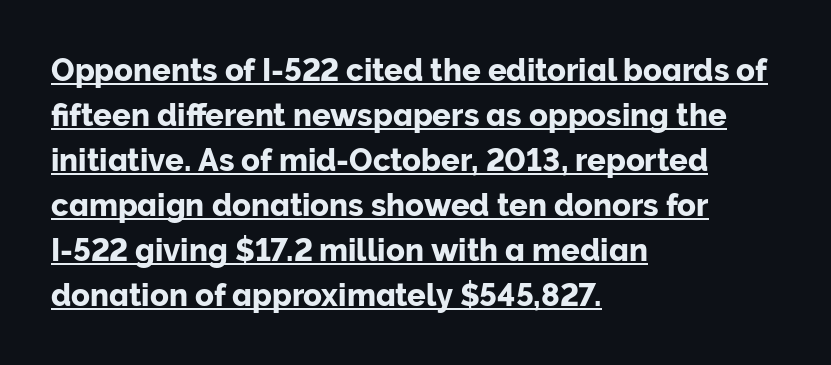
The image shows 31 px sans-serif type, upright; set left-aligned, normal line spacing (1.45x), normal letter spacing, underlined; low stroke contrast and a medium x-height.
